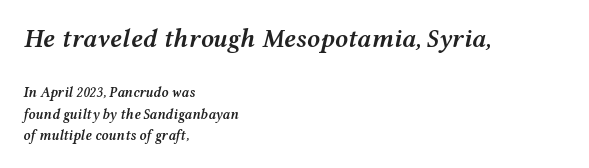
The image shows 26 px text type, italic (leaning right); set left-aligned, normal line spacing (1.55x), normal letter spacing, not underlined; the first (top) block is 1.86x larger.
